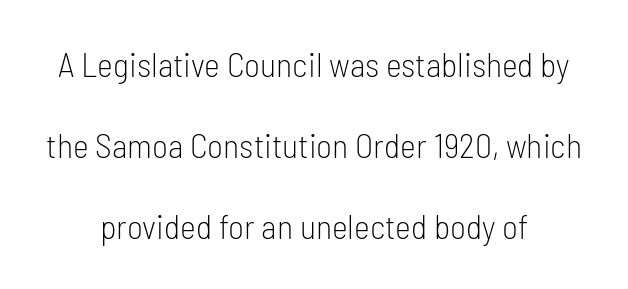
{"serif": "no", "italic": "no", "bold": "no", "weight": "light", "width": "condensed", "stroke_contrast": "low", "x_height": "medium", "monospaced": "no", "underline": "no", "align": "center", "line_spacing": "loose", "line_spacing_ratio": 2.38, "letter_spacing": "normal", "letter_spacing_em": 0.0, "glyph_px": 34}
